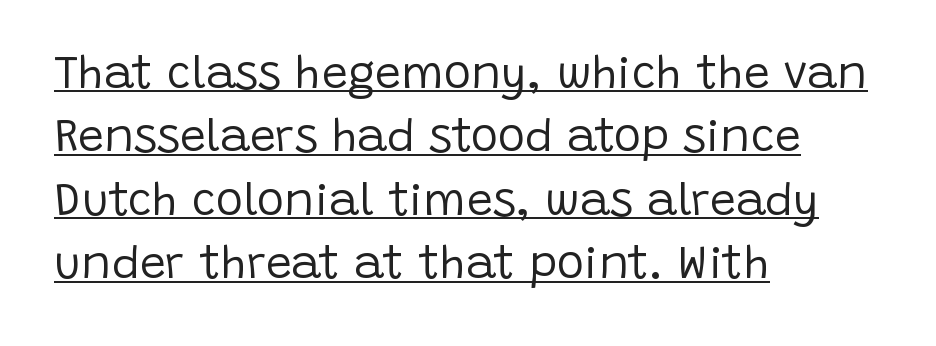
The image shows 46 px regular-weight sans-serif type, upright; set left-aligned, normal line spacing (1.38x), normal letter spacing, underlined; low stroke contrast and a large x-height.
